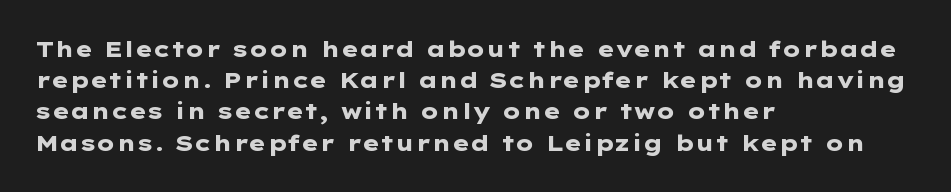
{"italic": "no", "bold": "yes", "underline": "no", "align": "left", "line_spacing": "normal", "line_spacing_ratio": 1.42, "letter_spacing": "normal", "letter_spacing_em": 0.0, "glyph_px": 22}
